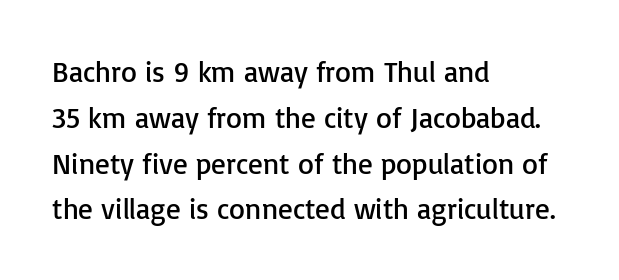
The image shows 29 px regular-weight sans-serif type, upright; set left-aligned, normal line spacing (1.58x), normal letter spacing, not underlined; low stroke contrast and a medium x-height.
